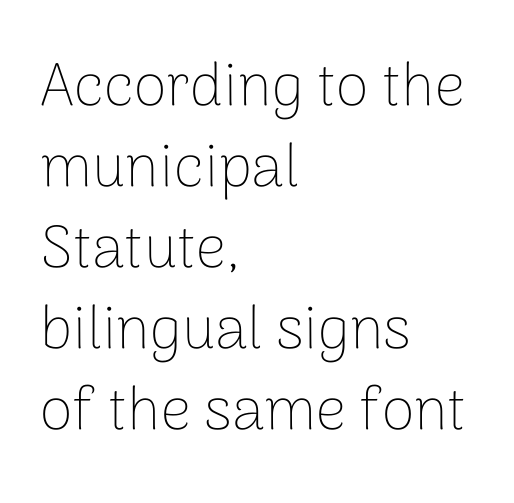
The image shows 60 px thin sans-serif type, upright; set left-aligned, normal line spacing (1.35x), normal letter spacing, not underlined; low stroke contrast and a medium x-height.
